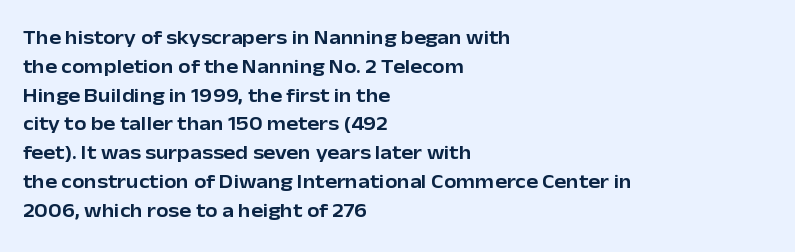
Q: Is the text italic (slanted)? A: No, it is upright.
Q: Is the text underlined? A: No.
Q: How is the paragraph aligned? A: Left-aligned.
Q: Is the spacing between letters normal or unusually wide? A: Normal.
Q: Is the spacing between lines tight, normal or loose? A: Normal.
